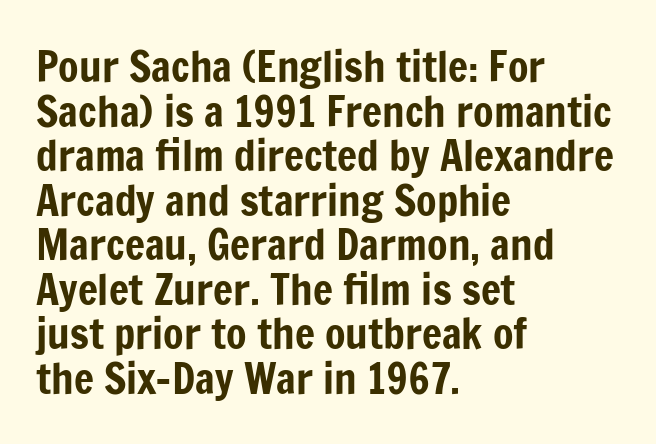
Q: Is the text italic (slanted)? A: No, it is upright.
Q: Is the typeface a serif or a sans-serif typeface? A: Sans-serif.
Q: Is the text underlined? A: No.
Q: How is the paragraph aligned? A: Left-aligned.
Q: Is the spacing between letters normal or unusually wide? A: Normal.
Q: Is the spacing between lines tight, normal or loose? A: Tight.
Q: Width (condensed, normal, or wide)? A: Condensed.
Q: Stroke contrast? A: Low.
Q: x-height? A: Medium.
Q: Monospaced? A: No.
